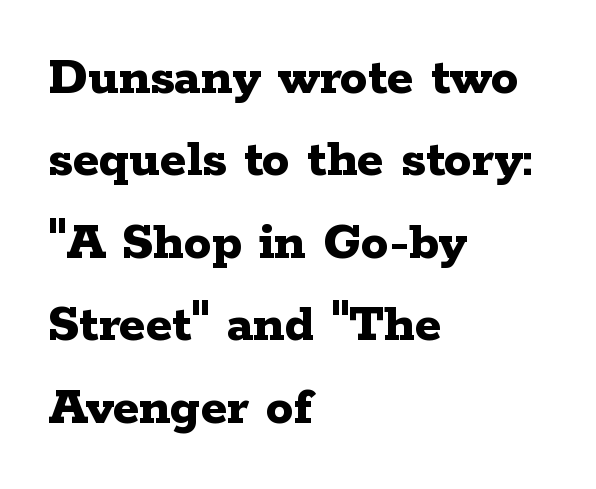
The image shows 55 px bold, wide serif type, upright; set left-aligned, normal line spacing (1.5x), normal letter spacing, not underlined; low stroke contrast and a medium x-height.
